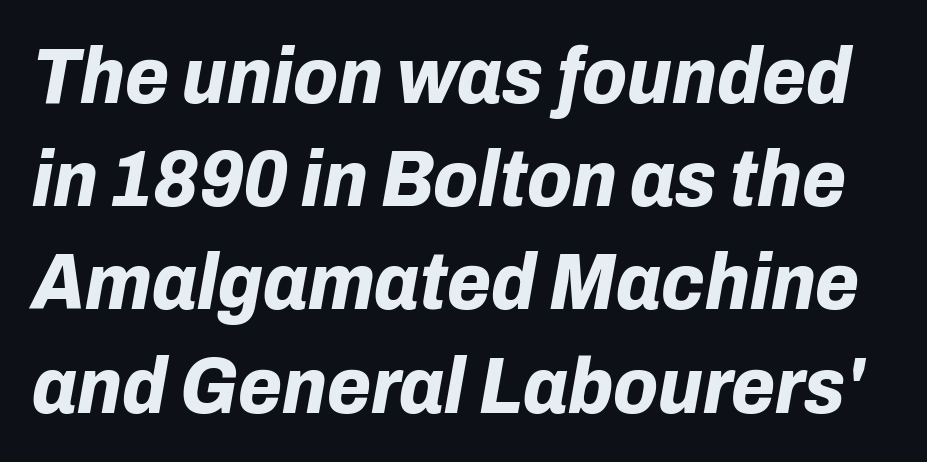
Q: Is the text bold? A: Yes.
Q: Is the text italic (slanted)? A: Yes, it leans right by about 10 degrees.
Q: Is the text underlined? A: No.
Q: Is the spacing between letters normal or unusually wide? A: Normal.
Q: Is the spacing between lines tight, normal or loose? A: Normal.
Q: Width (condensed, normal, or wide)? A: Normal.
Q: Stroke contrast? A: Low.
Q: x-height? A: Medium.
Q: Monospaced? A: No.
